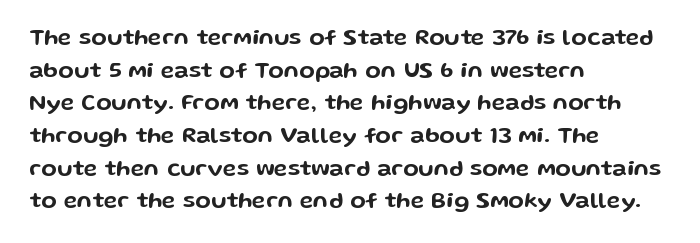
Q: Is the text italic (slanted)? A: No, it is upright.
Q: Is the text underlined? A: No.
Q: How is the paragraph aligned? A: Left-aligned.
Q: Is the spacing between letters normal or unusually wide? A: Normal.
Q: Is the spacing between lines tight, normal or loose? A: Normal.
